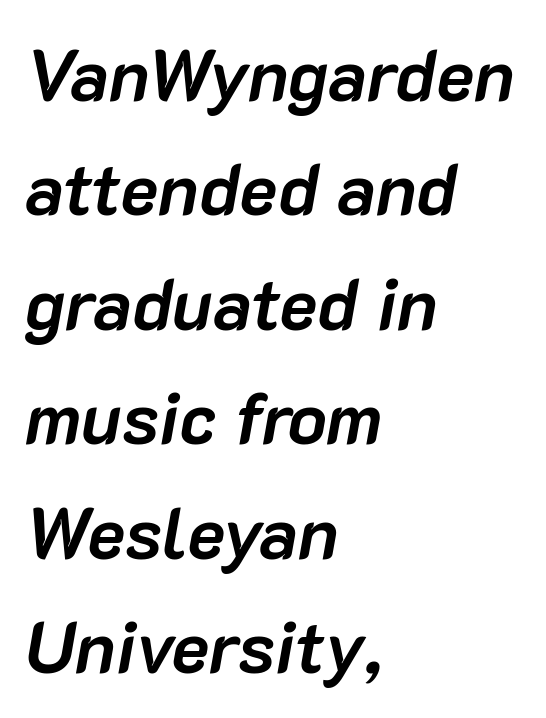
Q: Is the text bold? A: Yes.
Q: Is the text italic (slanted)? A: Yes, it leans right by about 10 degrees.
Q: Is the text underlined? A: No.
Q: How is the paragraph aligned? A: Left-aligned.
Q: Is the spacing between letters normal or unusually wide? A: Normal.
Q: Is the spacing between lines tight, normal or loose? A: Normal.
Q: Width (condensed, normal, or wide)? A: Normal.
Q: Stroke contrast? A: Low.
Q: x-height? A: Medium.
Q: Monospaced? A: No.
